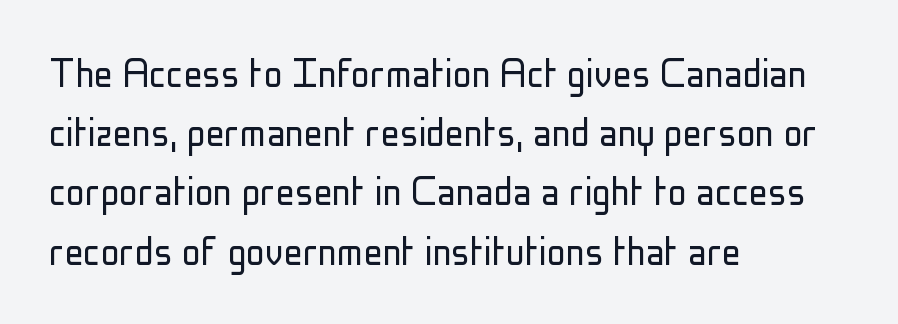
{"serif": "no", "italic": "no", "bold": "no", "weight": "light", "width": "condensed", "stroke_contrast": "low", "x_height": "medium", "monospaced": "no", "underline": "no", "align": "left", "line_spacing": "normal", "line_spacing_ratio": 1.26, "letter_spacing": "normal", "letter_spacing_em": 0.0, "glyph_px": 47}
